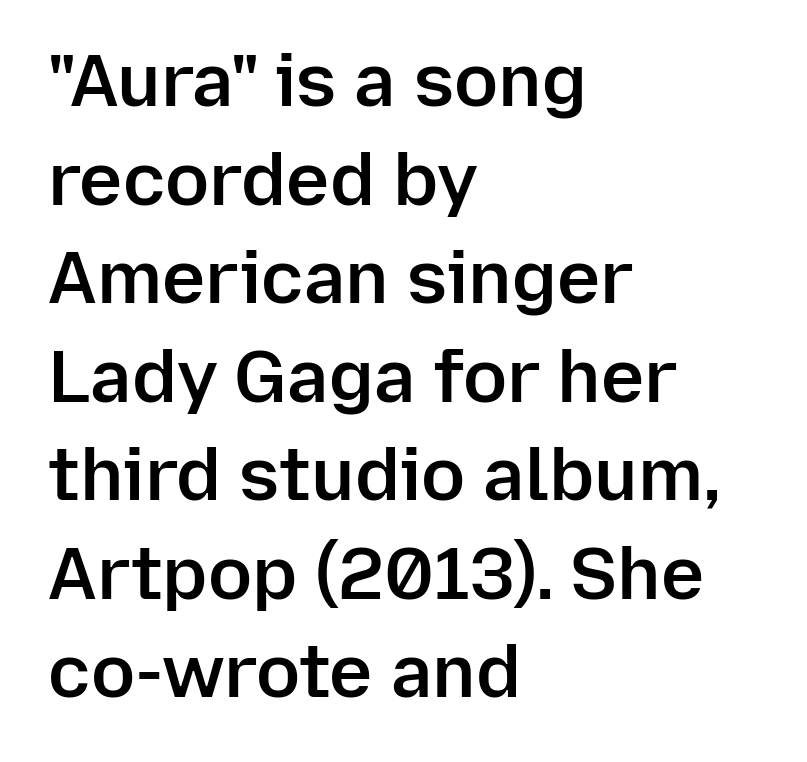
Q: Is the text bold? A: Semi-bold.
Q: Is the text italic (slanted)? A: No, it is upright.
Q: Is the typeface a serif or a sans-serif typeface? A: Sans-serif.
Q: Is the text underlined? A: No.
Q: How is the paragraph aligned? A: Left-aligned.
Q: Is the spacing between letters normal or unusually wide? A: Normal.
Q: Is the spacing between lines tight, normal or loose? A: Normal.
Q: Width (condensed, normal, or wide)? A: Normal.
Q: Stroke contrast? A: Low.
Q: x-height? A: Medium.
Q: Monospaced? A: No.
